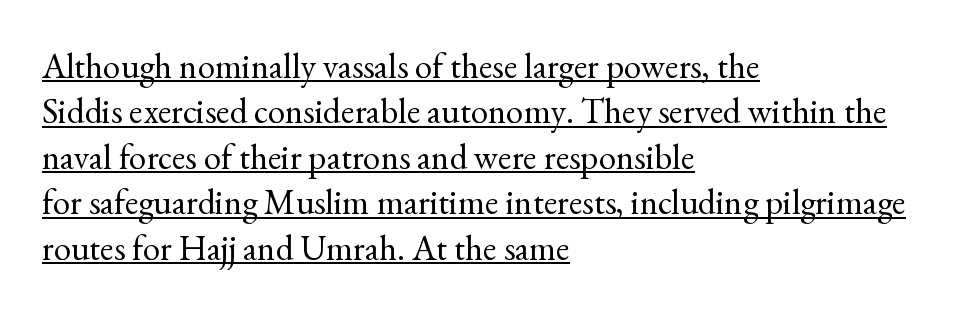
Q: Is the text bold? A: No.
Q: Is the text italic (slanted)? A: No, it is upright.
Q: Is the typeface a serif or a sans-serif typeface? A: Serif.
Q: Is the text underlined? A: Yes.
Q: How is the paragraph aligned? A: Left-aligned.
Q: Is the spacing between letters normal or unusually wide? A: Normal.
Q: Is the spacing between lines tight, normal or loose? A: Normal.
Q: Width (condensed, normal, or wide)? A: Normal.
Q: x-height? A: Small.
Q: Monospaced? A: No.
